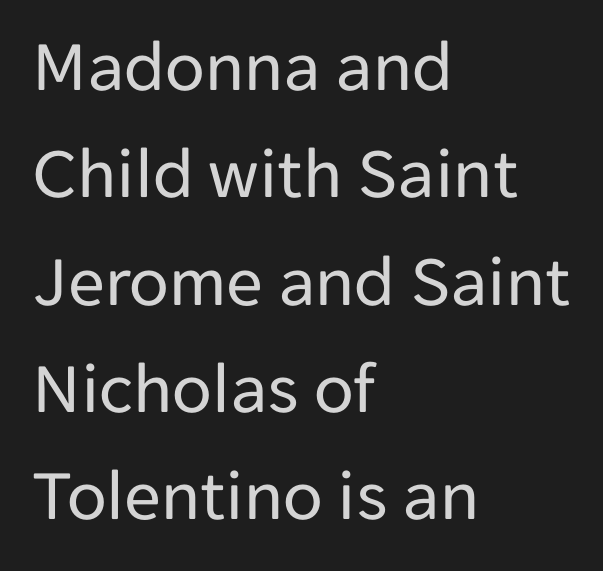
Q: Is the text bold? A: No.
Q: Is the text italic (slanted)? A: No, it is upright.
Q: Is the typeface a serif or a sans-serif typeface? A: Sans-serif.
Q: Is the text underlined? A: No.
Q: How is the paragraph aligned? A: Left-aligned.
Q: Is the spacing between letters normal or unusually wide? A: Normal.
Q: Is the spacing between lines tight, normal or loose? A: Normal.
Q: Width (condensed, normal, or wide)? A: Normal.
Q: Stroke contrast? A: Low.
Q: x-height? A: Medium.
Q: Monospaced? A: No.
